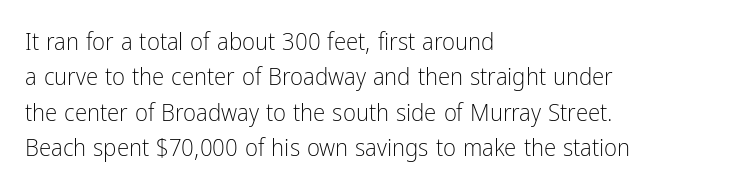
The image shows 25 px text type, upright; set left-aligned, normal line spacing (1.42x), normal letter spacing, not underlined.
